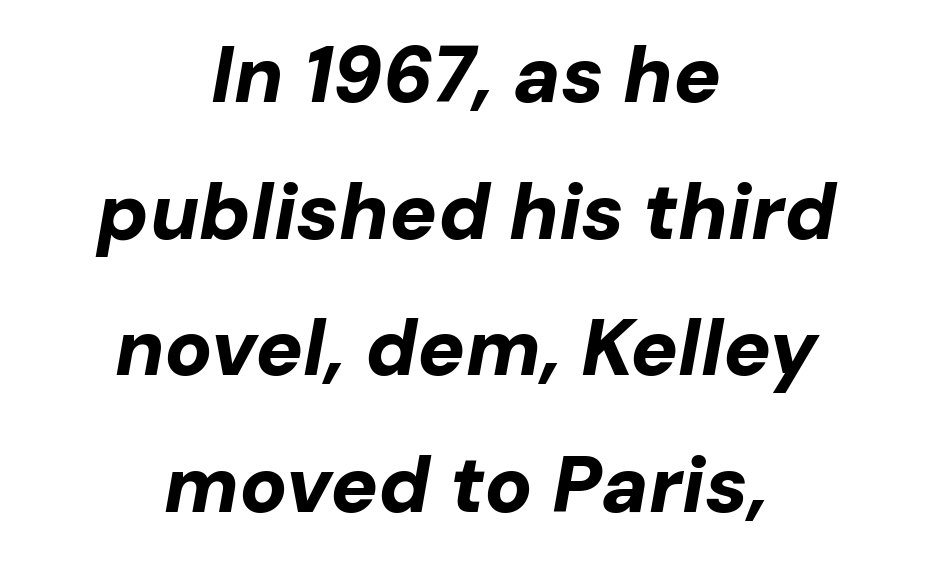
{"italic": "yes", "lean": "right", "slant_degrees": 10, "bold": "yes", "weight": "bold", "width": "normal", "stroke_contrast": "low", "x_height": "medium", "monospaced": "no", "underline": "no", "align": "center", "line_spacing_ratio": 1.73, "letter_spacing": "normal", "letter_spacing_em": 0.0, "glyph_px": 79}
